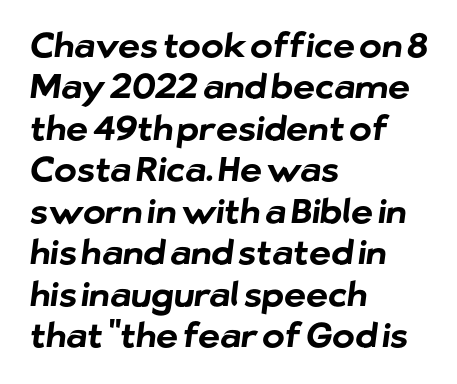
{"serif": "no", "bold": "yes", "weight": "bold", "width": "normal", "stroke_contrast": "low", "x_height": "medium", "monospaced": "no", "underline": "no", "align": "left", "line_spacing_ratio": 1.22, "letter_spacing": "normal", "letter_spacing_em": 0.0, "glyph_px": 34}
